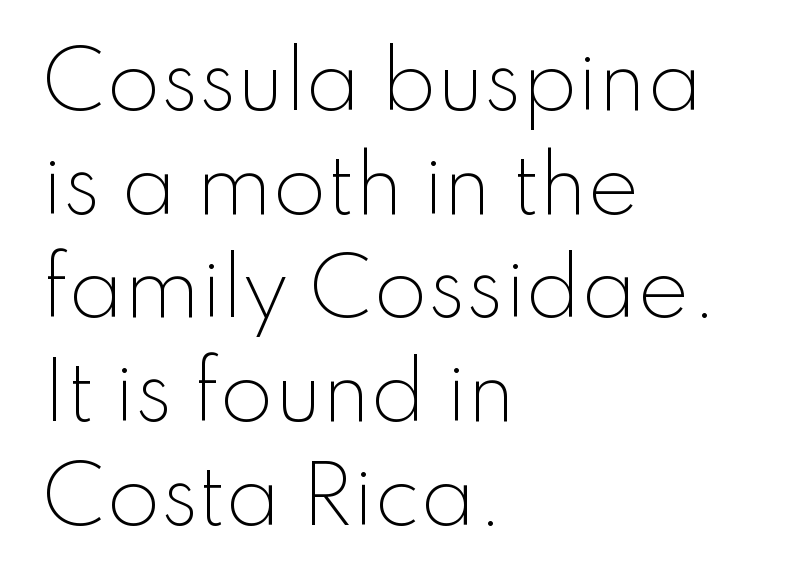
{"serif": "no", "italic": "no", "bold": "no", "weight": "light", "width": "normal", "stroke_contrast": "low", "x_height": "small", "monospaced": "no", "underline": "no", "align": "left", "line_spacing": "normal", "line_spacing_ratio": 1.33, "letter_spacing": "normal", "letter_spacing_em": 0.0, "glyph_px": 78}
